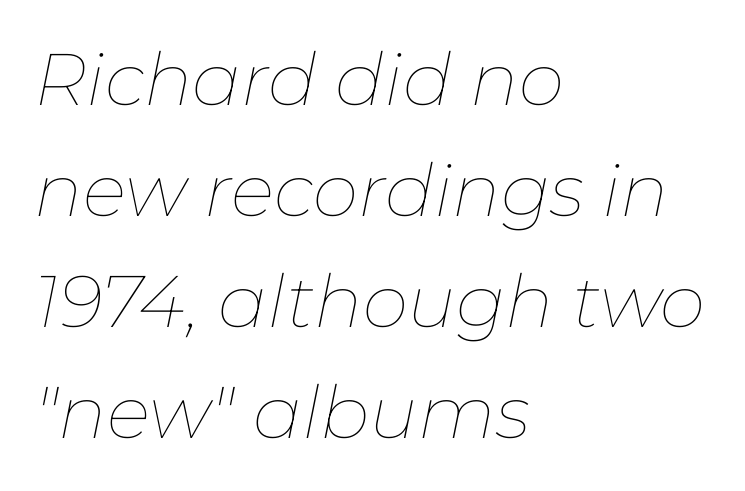
The image shows 73 px thin type, italic (leaning right); set left-aligned, normal line spacing (1.52x), normal letter spacing, not underlined; low stroke contrast and a medium x-height.
